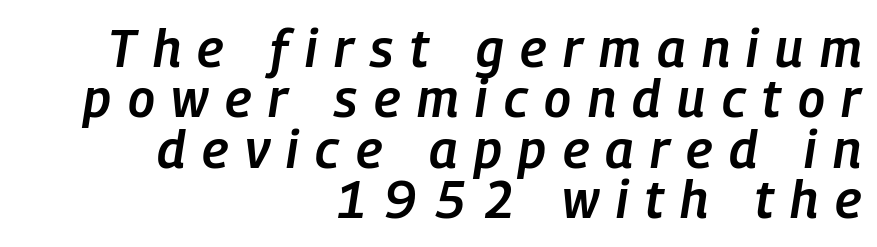
Q: Is the text bold? A: Semi-bold.
Q: Is the text italic (slanted)? A: Yes, it leans right by about 9 degrees.
Q: Is the text underlined? A: No.
Q: How is the paragraph aligned? A: Right-aligned.
Q: Is the spacing between letters normal or unusually wide? A: Unusually wide.
Q: Is the spacing between lines tight, normal or loose? A: Tight.
Q: Width (condensed, normal, or wide)? A: Condensed.
Q: Stroke contrast? A: Low.
Q: x-height? A: Medium.
Q: Monospaced? A: No.
